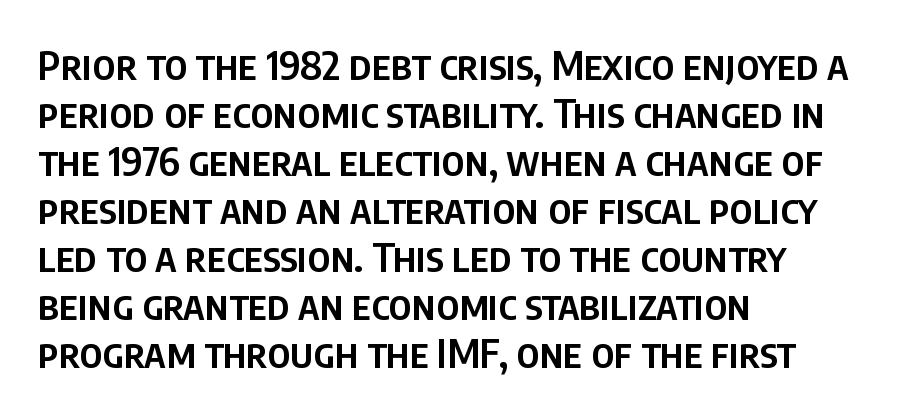
{"serif": "no", "italic": "no", "bold": "semi", "weight": "semibold", "width": "condensed", "stroke_contrast": "low", "x_height": "large", "monospaced": "no", "underline": "no", "align": "left", "line_spacing_ratio": 1.2, "letter_spacing": "normal", "letter_spacing_em": 0.0, "glyph_px": 40}
